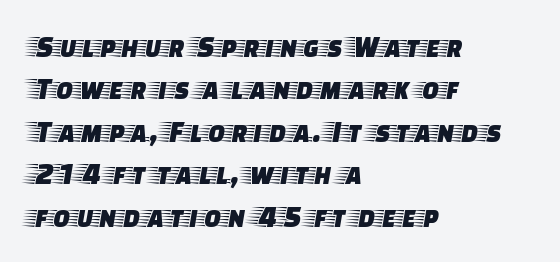
{"serif": "yes", "width": "wide", "stroke_contrast": "low", "x_height": "large", "monospaced": "no", "underline": "no", "align": "left", "line_spacing": "normal", "line_spacing_ratio": 1.37, "letter_spacing": "normal", "letter_spacing_em": 0.0, "glyph_px": 31}
